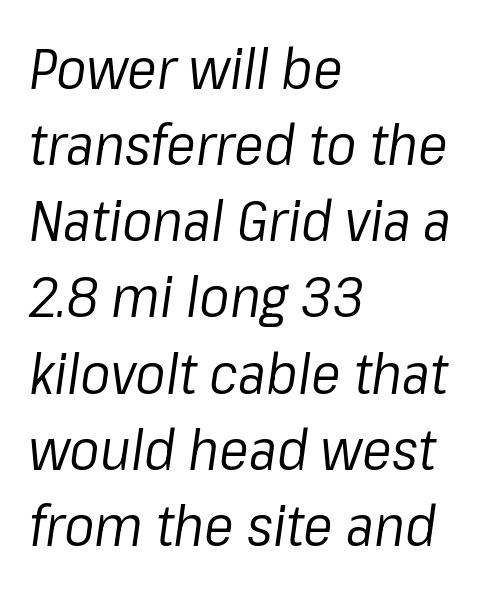
Q: Is the text bold? A: No.
Q: Is the text italic (slanted)? A: Yes, it leans right by about 8 degrees.
Q: Is the text underlined? A: No.
Q: How is the paragraph aligned? A: Left-aligned.
Q: Is the spacing between letters normal or unusually wide? A: Normal.
Q: Is the spacing between lines tight, normal or loose? A: Normal.
Q: Width (condensed, normal, or wide)? A: Normal.
Q: Stroke contrast? A: Low.
Q: x-height? A: Medium.
Q: Monospaced? A: No.
